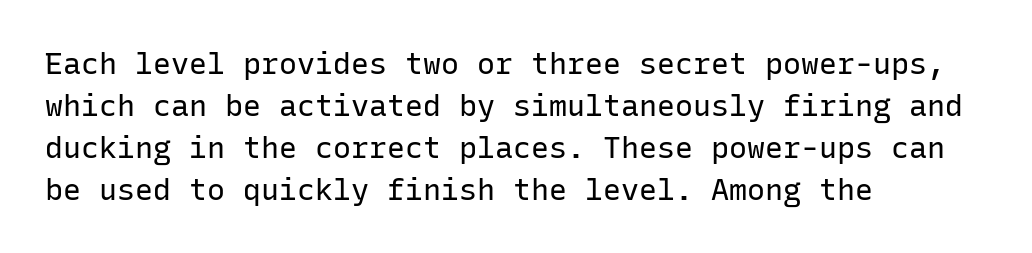
The image shows 30 px regular-weight sans-serif type, upright, monospaced; set left-aligned, normal line spacing (1.4x), normal letter spacing, not underlined; low stroke contrast and a medium x-height.
